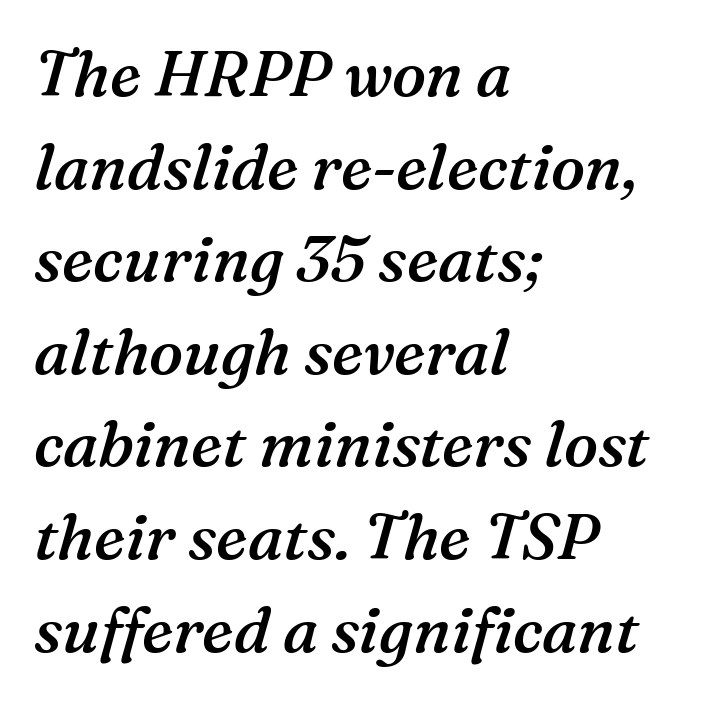
Regarding serifs, this sample has them. The rendering uses natural spacing where letterforms have individual widths. Baseline-to-baseline distance is the conventional proportion of letter height. Where is the straight margin? On the left.
